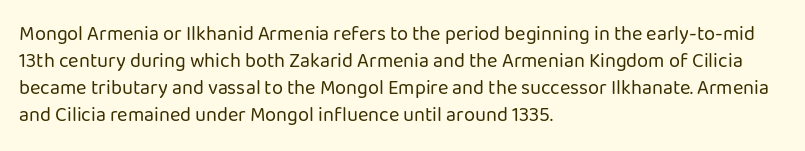
Q: Is the text bold? A: No.
Q: Is the text italic (slanted)? A: No, it is upright.
Q: Is the text underlined? A: No.
Q: How is the paragraph aligned? A: Left-aligned.
Q: Is the spacing between letters normal or unusually wide? A: Normal.
Q: Is the spacing between lines tight, normal or loose? A: Normal.
